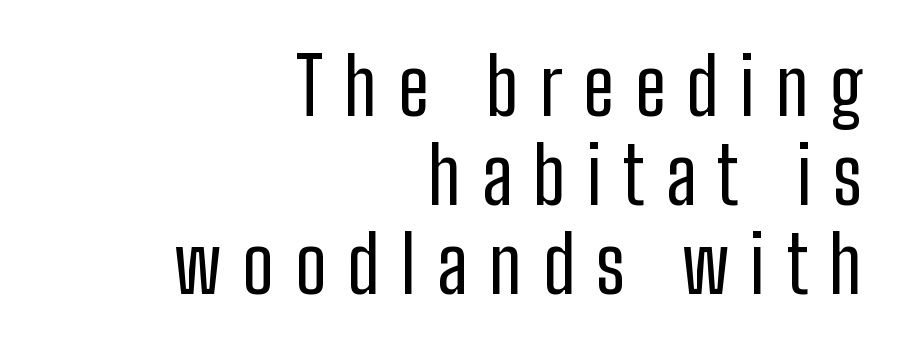
The image shows 78 px regular-weight, condensed sans-serif type, upright; set right-aligned, tight line spacing (1.14x), unusually wide letter spacing (+0.27 em), not underlined; low stroke contrast and a medium x-height.
